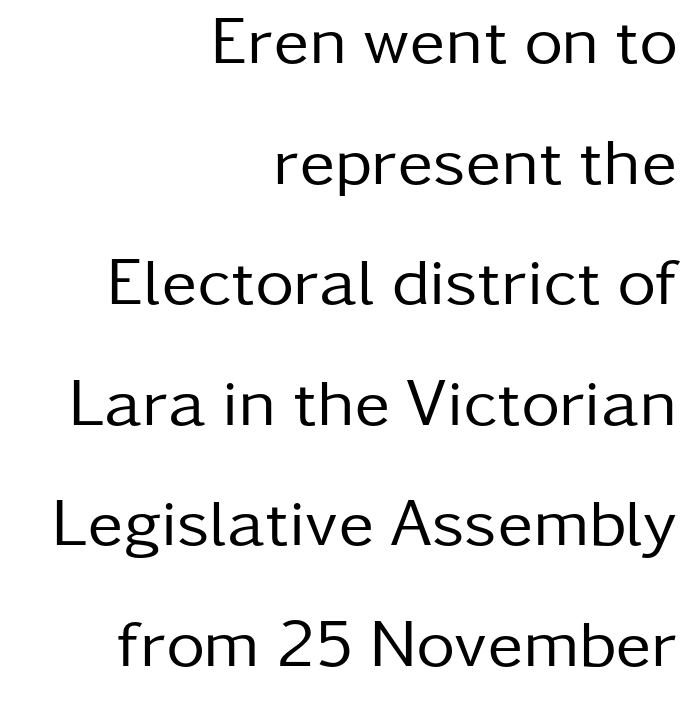
This rendering leaves character spacing at its baseline value. Is the stroke heavy? The answer is a plain regular-or-lighter. What kind of face is this? One without serifs — a sans. The typography opts for an upright posture over an oblique one.
